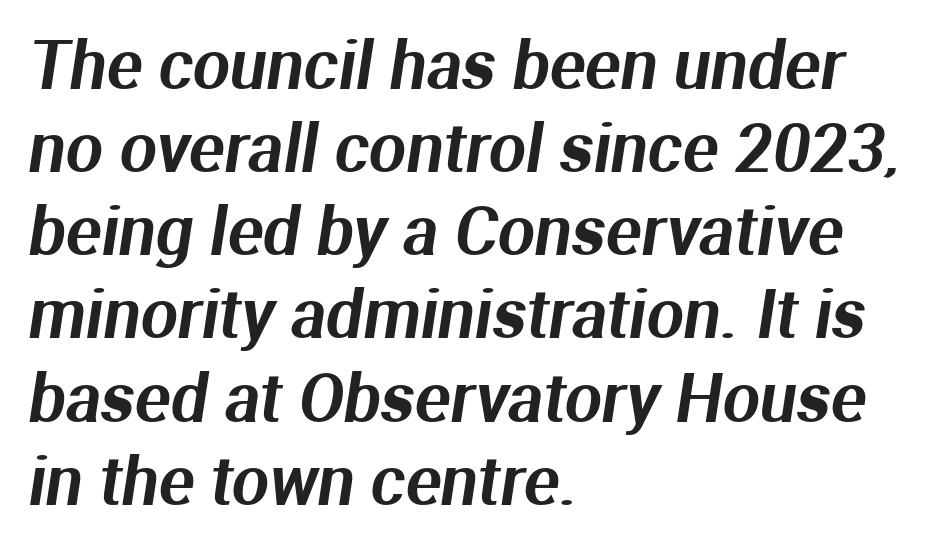
{"serif": "no", "width": "normal", "stroke_contrast": "medium", "x_height": "medium", "monospaced": "no", "underline": "no", "align": "left", "line_spacing": "normal", "line_spacing_ratio": 1.26, "letter_spacing": "normal", "letter_spacing_em": 0.0, "glyph_px": 66}
